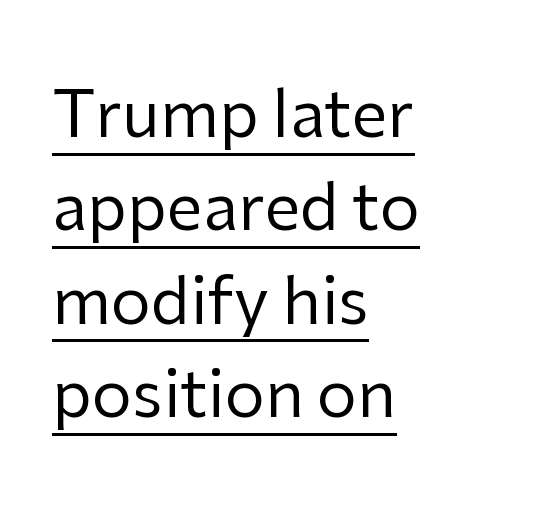
Q: Is the text bold? A: No.
Q: Is the text italic (slanted)? A: No, it is upright.
Q: Is the typeface a serif or a sans-serif typeface? A: Sans-serif.
Q: Is the text underlined? A: Yes.
Q: How is the paragraph aligned? A: Left-aligned.
Q: Is the spacing between letters normal or unusually wide? A: Normal.
Q: Is the spacing between lines tight, normal or loose? A: Normal.
Q: Width (condensed, normal, or wide)? A: Normal.
Q: Stroke contrast? A: Low.
Q: x-height? A: Medium.
Q: Monospaced? A: No.
